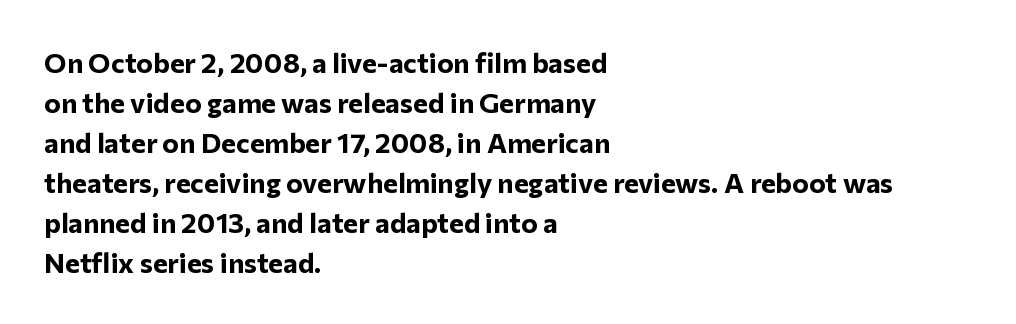
Q: Is the text bold? A: Yes.
Q: Is the text italic (slanted)? A: No, it is upright.
Q: Is the typeface a serif or a sans-serif typeface? A: Sans-serif.
Q: Is the text underlined? A: No.
Q: How is the paragraph aligned? A: Left-aligned.
Q: Is the spacing between letters normal or unusually wide? A: Normal.
Q: Is the spacing between lines tight, normal or loose? A: Normal.
Q: Width (condensed, normal, or wide)? A: Normal.
Q: Stroke contrast? A: Low.
Q: x-height? A: Medium.
Q: Monospaced? A: No.
